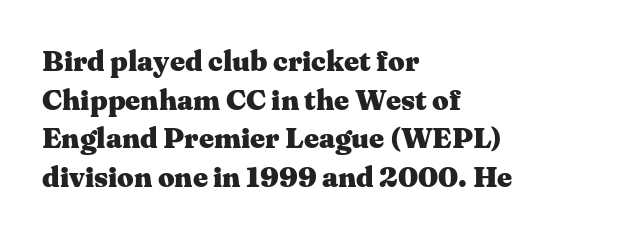
{"serif": "yes", "italic": "no", "bold": "yes", "weight": "heavy", "width": "wide", "stroke_contrast": "medium", "x_height": "medium", "monospaced": "no", "underline": "no", "align": "left", "line_spacing": "normal", "line_spacing_ratio": 1.33, "letter_spacing": "normal", "letter_spacing_em": 0.0, "glyph_px": 29}
